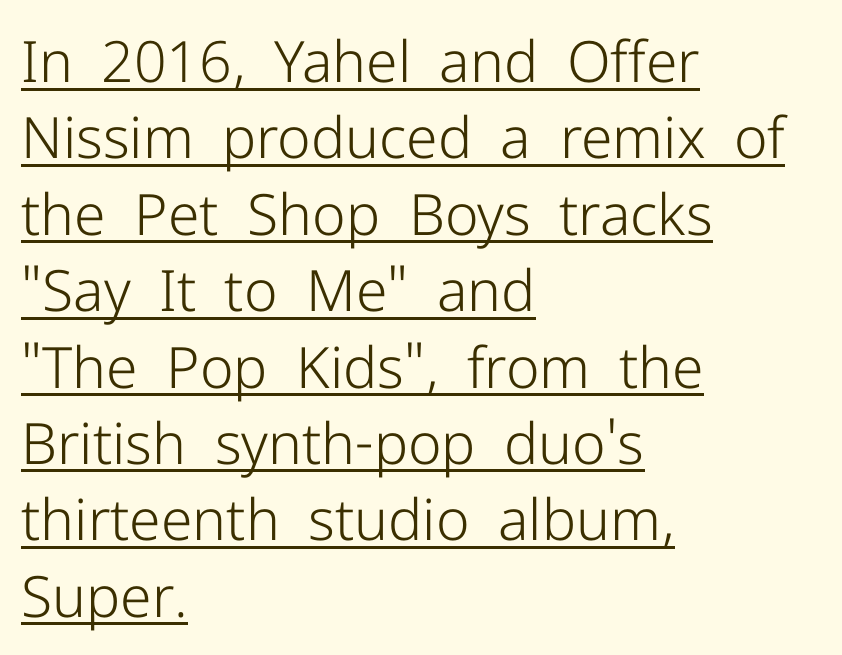
Q: Is the text bold? A: No.
Q: Is the text italic (slanted)? A: No, it is upright.
Q: Is the typeface a serif or a sans-serif typeface? A: Sans-serif.
Q: Is the text underlined? A: Yes.
Q: How is the paragraph aligned? A: Left-aligned.
Q: Is the spacing between letters normal or unusually wide? A: Normal.
Q: Is the spacing between lines tight, normal or loose? A: Normal.
Q: Width (condensed, normal, or wide)? A: Normal.
Q: Stroke contrast? A: Low.
Q: x-height? A: Medium.
Q: Monospaced? A: No.
